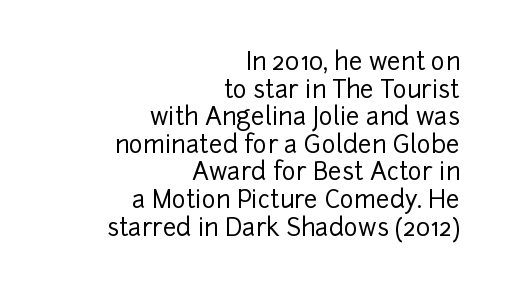
Q: Is the text italic (slanted)? A: No, it is upright.
Q: Is the text underlined? A: No.
Q: How is the paragraph aligned? A: Right-aligned.
Q: Is the spacing between letters normal or unusually wide? A: Normal.
Q: Is the spacing between lines tight, normal or loose? A: Tight.
